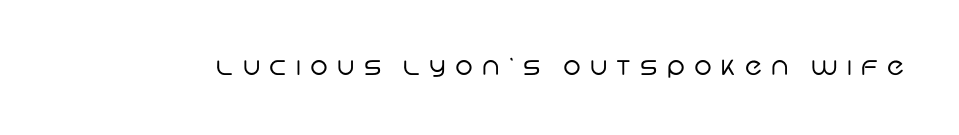
The image shows 25 px text type; set unusually wide letter spacing (+0.37 em), not underlined.
